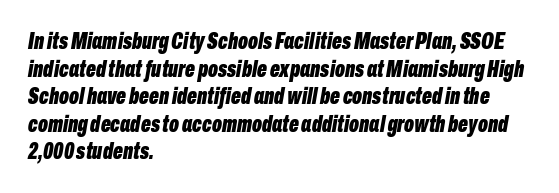
Q: Is the text bold? A: Yes.
Q: Is the text italic (slanted)? A: Yes, it leans right by about 10 degrees.
Q: Is the text underlined? A: No.
Q: How is the paragraph aligned? A: Left-aligned.
Q: Is the spacing between letters normal or unusually wide? A: Normal.
